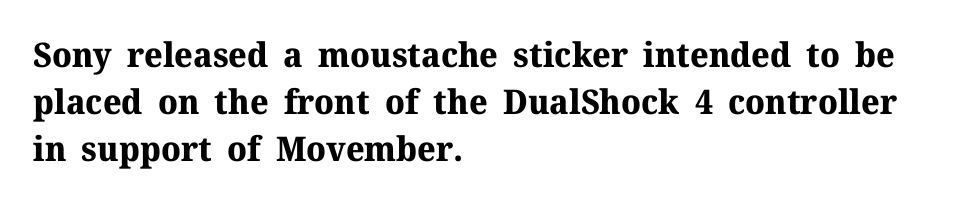
{"serif": "yes", "italic": "no", "bold": "yes", "weight": "bold", "width": "normal", "stroke_contrast": "medium", "x_height": "medium", "monospaced": "no", "underline": "no", "align": "left", "line_spacing": "normal", "line_spacing_ratio": 1.38, "letter_spacing": "normal", "letter_spacing_em": 0.0, "glyph_px": 34}
